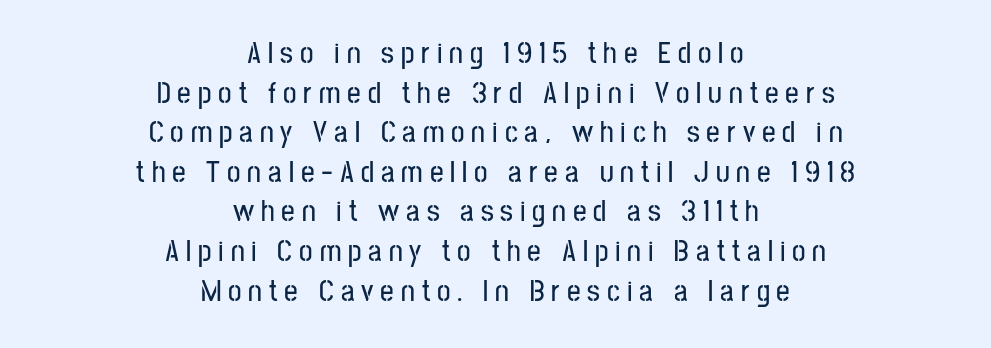
Nope, no serifs anywhere on these letters. This rendering uses center alignment, leaving both contours irregular but symmetric. The typography opts for an upright posture over an oblique one. The strip under each line holds only bare page.
